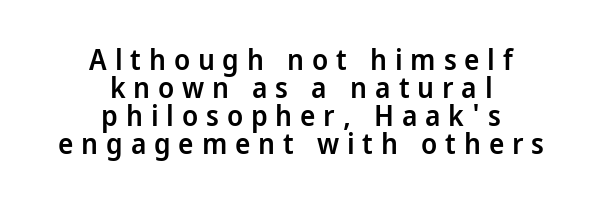
The image shows 29 px semibold sans-serif type, upright; set centered, tight line spacing (0.97x), unusually wide letter spacing (+0.27 em), not underlined; low stroke contrast and a medium x-height.
